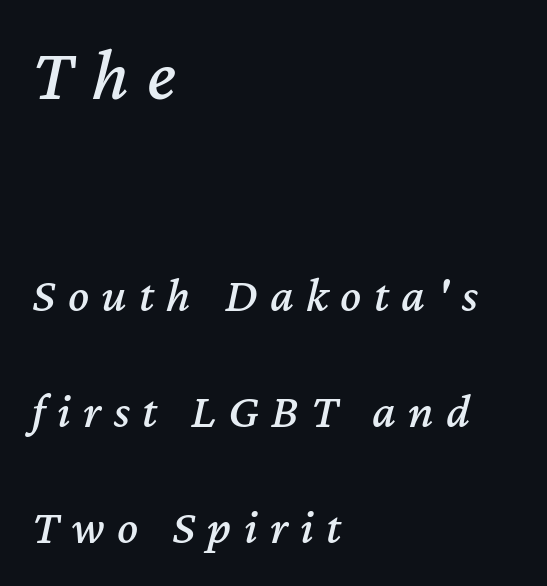
The typesetter chose a ragged-right arrangement here. Vertical spacing — loose. Is the lower block the larger one? No — the upper block carries the bigger type. The horizontal fit of the characters is loose and conspicuously gappy. The axis of the letterforms is tilted away from vertical.
